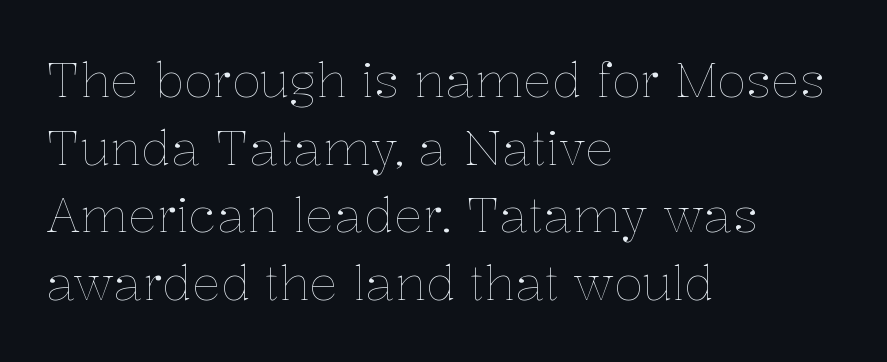
Varying glyph widths throughout — classic text-font behaviour. Standard letterfit; no display-style spreading of the glyphs. The typography opts for an upright posture over an oblique one. Has an underline been added? It has not.
